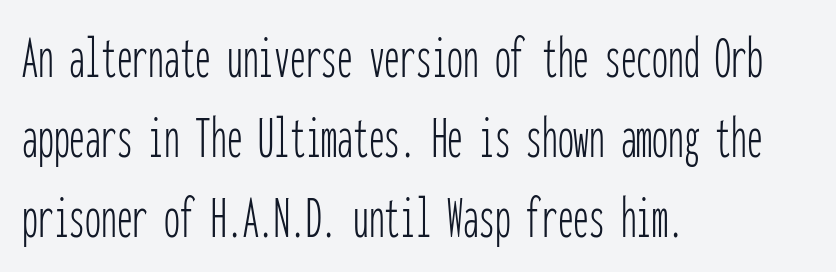
The image shows 63 px thin, condensed sans-serif type, upright, monospaced; set left-aligned, normal line spacing (1.27x), normal letter spacing, not underlined; low stroke contrast and a medium x-height.
